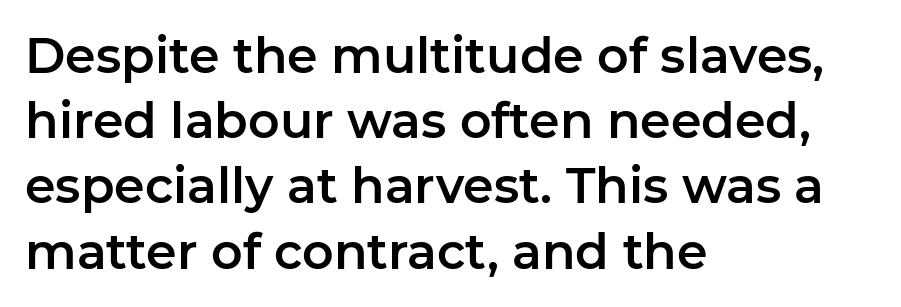
The lines are quadded left. Just letters on the line, the space beneath them empty. The characters display no serif detailing; their extremities are plain. Ordinary non-slanted type is in use.
